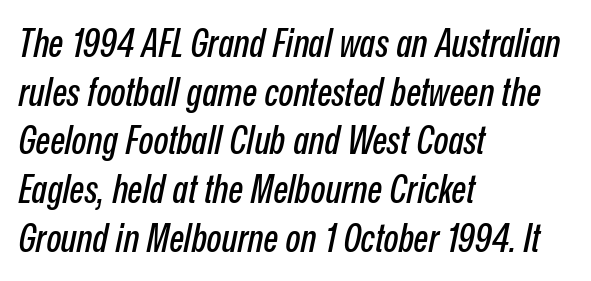
The image shows 39 px condensed type, italic (leaning right); set left-aligned, normal line spacing (1.25x), normal letter spacing, not underlined; low stroke contrast and a medium x-height.
